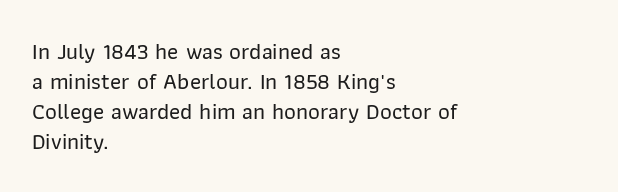
{"italic": "no", "underline": "no", "align": "left", "line_spacing": "normal", "line_spacing_ratio": 1.3, "letter_spacing": "normal", "letter_spacing_em": 0.0, "glyph_px": 23}
